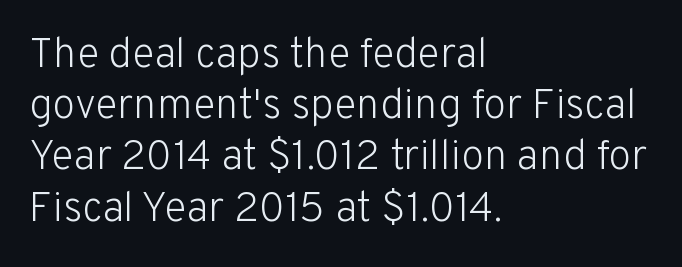
{"serif": "no", "italic": "no", "bold": "no", "weight": "light", "width": "normal", "stroke_contrast": "low", "x_height": "medium", "monospaced": "no", "underline": "no", "align": "left", "line_spacing_ratio": 1.22, "letter_spacing": "normal", "letter_spacing_em": 0.0, "glyph_px": 42}
